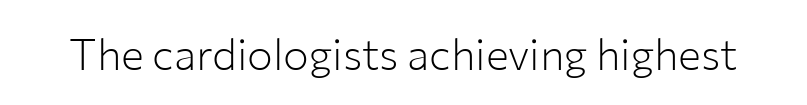
{"serif": "no", "italic": "no", "bold": "no", "weight": "light", "width": "normal", "stroke_contrast": "low", "x_height": "medium", "monospaced": "no", "underline": "no", "letter_spacing": "normal", "letter_spacing_em": 0.0, "glyph_px": 43}
